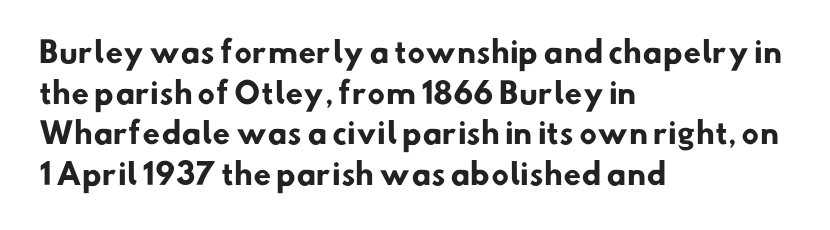
The image shows 29 px heavy sans-serif type; set left-aligned, normal line spacing (1.4x), normal letter spacing, not underlined; low stroke contrast and a small x-height.
